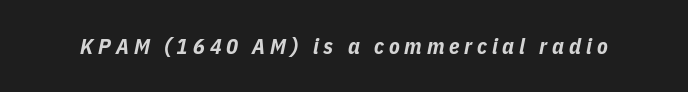
Lines of text with bare space underneath. The glyphs have the mass of a bold cut. The letters are spread apart with noticeably loose tracking. The letters are slanted; this is an italic face.
